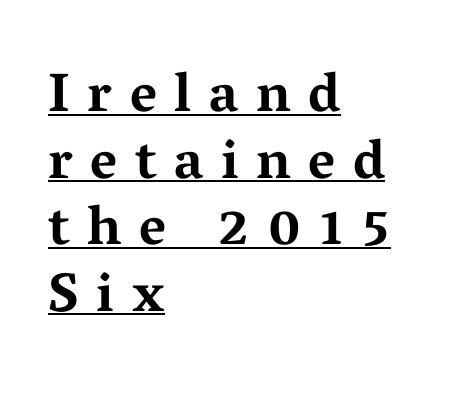
{"serif": "yes", "italic": "no", "bold": "yes", "weight": "bold", "width": "wide", "stroke_contrast": "medium", "x_height": "medium", "monospaced": "no", "underline": "yes", "align": "left", "line_spacing_ratio": 1.21, "letter_spacing": "wide", "letter_spacing_em": 0.32, "glyph_px": 55}
